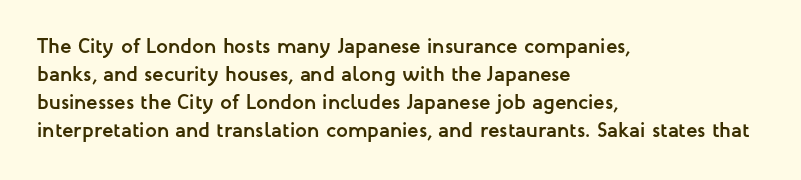
{"italic": "no", "bold": "yes", "underline": "no", "align": "left", "line_spacing": "normal", "line_spacing_ratio": 1.33, "letter_spacing": "normal", "letter_spacing_em": 0.0, "glyph_px": 21}
